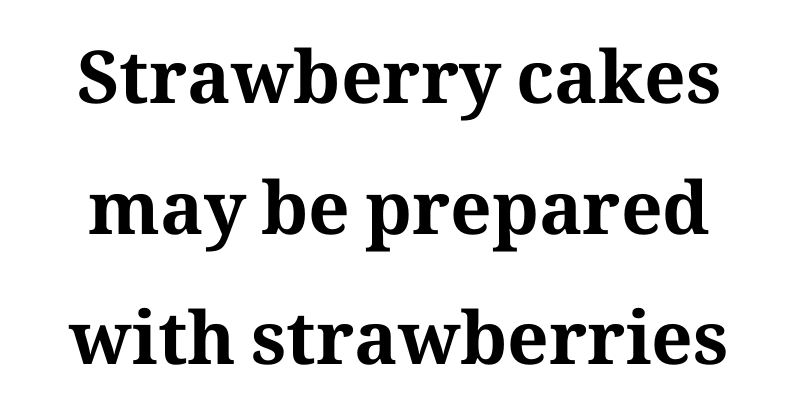
{"serif": "yes", "italic": "no", "bold": "yes", "weight": "bold", "width": "normal", "stroke_contrast": "medium", "x_height": "medium", "monospaced": "no", "underline": "no", "line_spacing_ratio": 1.79, "letter_spacing": "normal", "letter_spacing_em": 0.0, "glyph_px": 73}
